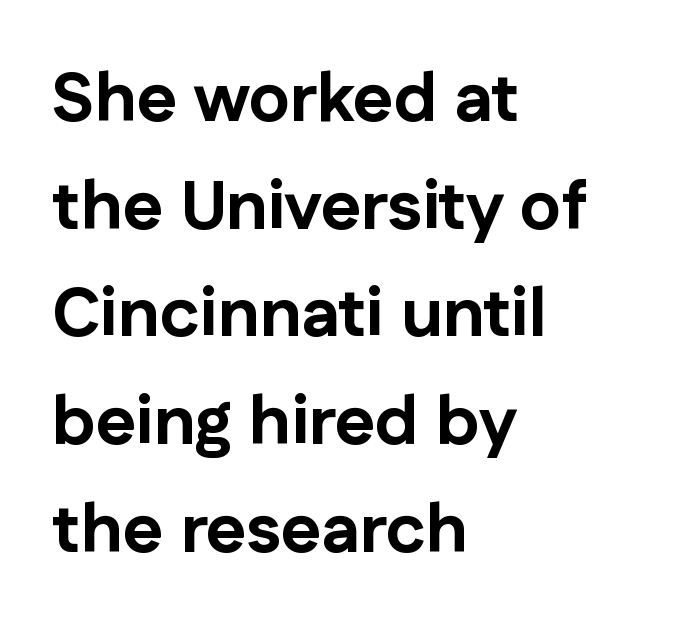
Q: Is the text bold? A: Yes.
Q: Is the text italic (slanted)? A: No, it is upright.
Q: Is the typeface a serif or a sans-serif typeface? A: Sans-serif.
Q: Is the text underlined? A: No.
Q: How is the paragraph aligned? A: Left-aligned.
Q: Is the spacing between letters normal or unusually wide? A: Normal.
Q: Is the spacing between lines tight, normal or loose? A: Normal.
Q: Width (condensed, normal, or wide)? A: Normal.
Q: Stroke contrast? A: Low.
Q: x-height? A: Medium.
Q: Monospaced? A: No.
